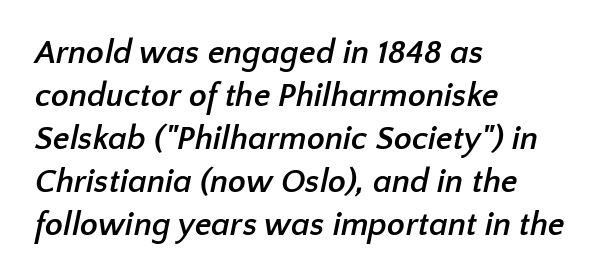
A typesetter would call this leading conventional body-copy spacing. Every row of glyphs begins at an identical x-position on the left. Words float on clear page, feet unadorned. Character widths vary here, with narrow letters taking less room than wide ones. Each glyph is drawn with heavy, bold strokes.
